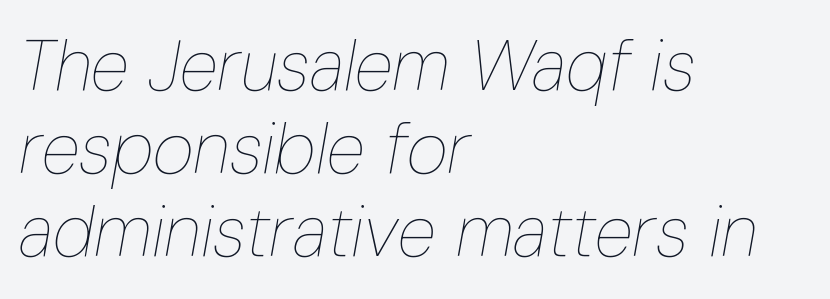
{"italic": "yes", "lean": "right", "slant_degrees": 10, "bold": "no", "weight": "thin", "width": "condensed", "stroke_contrast": "low", "x_height": "medium", "monospaced": "no", "underline": "no", "align": "left", "line_spacing_ratio": 1.17, "letter_spacing": "normal", "letter_spacing_em": 0.0, "glyph_px": 71}
